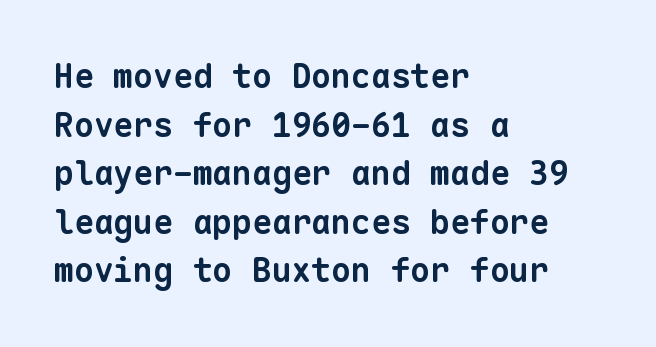
{"serif": "no", "bold": "yes", "weight": "bold", "width": "normal", "stroke_contrast": "low", "x_height": "medium", "monospaced": "yes", "underline": "no", "align": "left", "line_spacing": "normal", "line_spacing_ratio": 1.47, "letter_spacing": "normal", "letter_spacing_em": 0.0, "glyph_px": 33}
